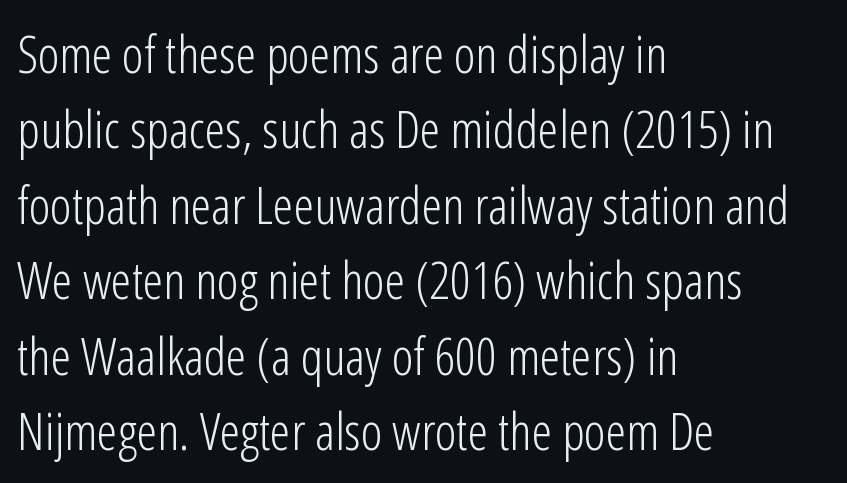
These lines stack with their left ends in a neat column. The letterforms sit shoulder to shoulder at normal distance. Rows of type keep a routine distance in the vertical direction. The letterforms sit at book weight or below. The rendering uses natural spacing where letterforms have individual widths.
